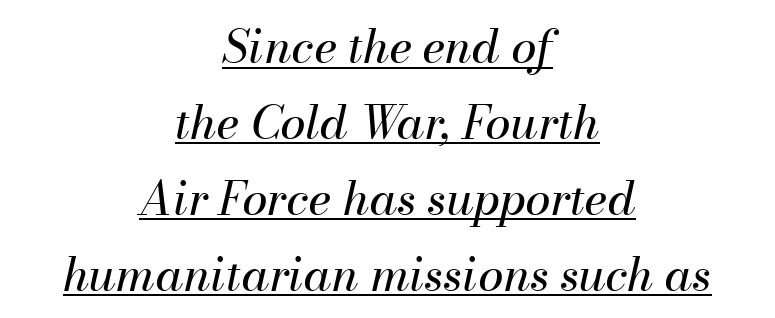
{"italic": "yes", "lean": "right", "slant_degrees": 13, "bold": "no", "weight": "regular", "width": "normal", "stroke_contrast": "medium", "x_height": "small", "monospaced": "no", "underline": "yes", "align": "center", "line_spacing": "normal", "line_spacing_ratio": 1.65, "letter_spacing": "normal", "letter_spacing_em": 0.0, "glyph_px": 46}
